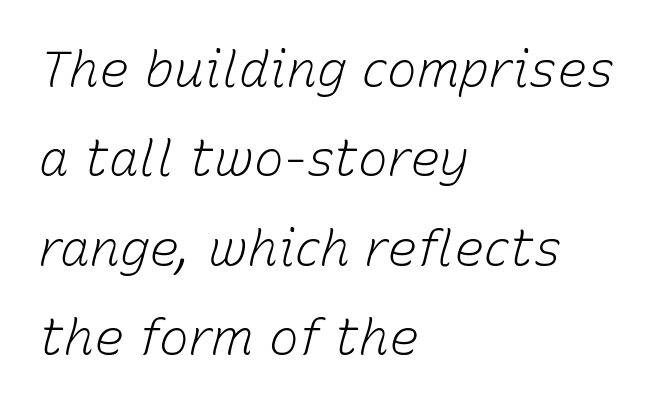
The image shows 50 px light type, italic (leaning right); set left-aligned, line spacing 1.79x, normal letter spacing, not underlined; low stroke contrast and a medium x-height.
